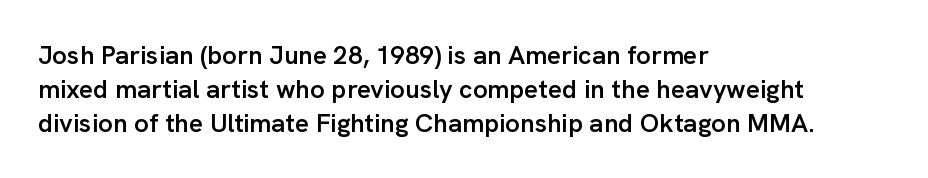
{"italic": "no", "bold": "semi", "underline": "no", "align": "left", "line_spacing": "normal", "line_spacing_ratio": 1.3, "letter_spacing": "normal", "letter_spacing_em": 0.0, "glyph_px": 26}
